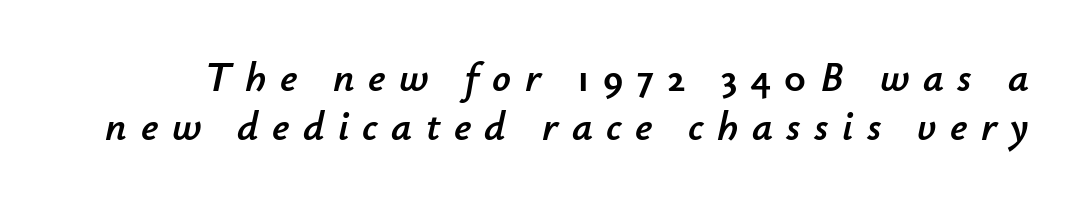
Just letters on the line, the space beneath them empty. Here the glyphs are tracked loosely, breaking word shapes into spaced letters. Tall strokes in this sample are angled rather than plumb. These lines are rendered in a variable-pitch font.
